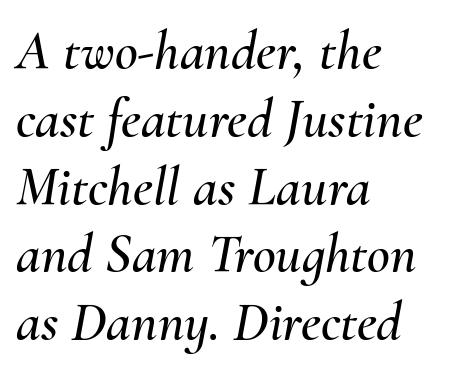
{"italic": "yes", "lean": "right", "slant_degrees": 10, "width": "normal", "stroke_contrast": "medium", "x_height": "small", "monospaced": "no", "underline": "no", "align": "left", "line_spacing_ratio": 1.21, "letter_spacing": "normal", "letter_spacing_em": 0.0, "glyph_px": 56}
